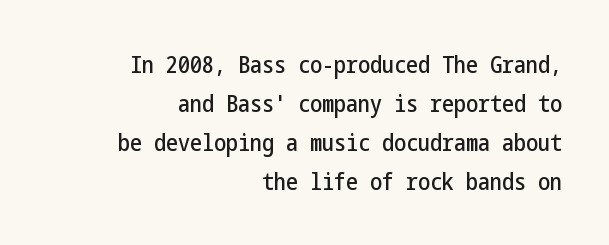
{"italic": "no", "underline": "no", "align": "right", "line_spacing": "normal", "line_spacing_ratio": 1.62, "letter_spacing": "normal", "letter_spacing_em": 0.0, "glyph_px": 24}
